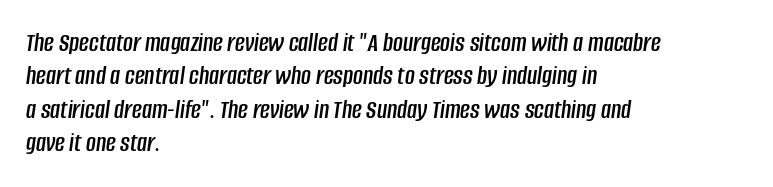
The image shows 27 px text type, italic (leaning right); set left-aligned, line spacing 1.24x, normal letter spacing, not underlined.
